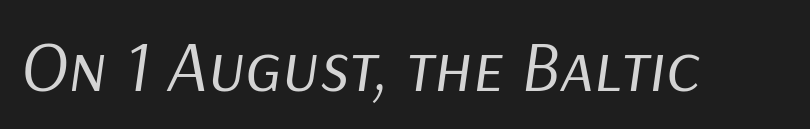
{"italic": "yes", "lean": "right", "slant_degrees": 9, "bold": "no", "weight": "regular", "width": "normal", "stroke_contrast": "low", "x_height": "medium", "monospaced": "no", "underline": "no", "letter_spacing": "normal", "letter_spacing_em": 0.0, "glyph_px": 72}
